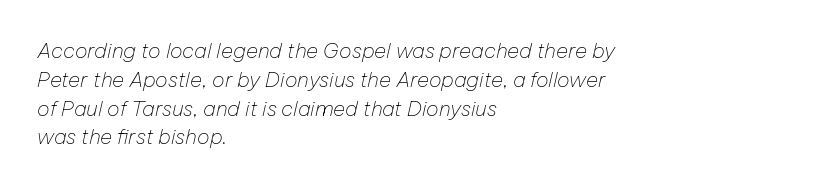
The image shows 21 px text type, italic (leaning right); set left-aligned, normal line spacing (1.37x), normal letter spacing, not underlined.
